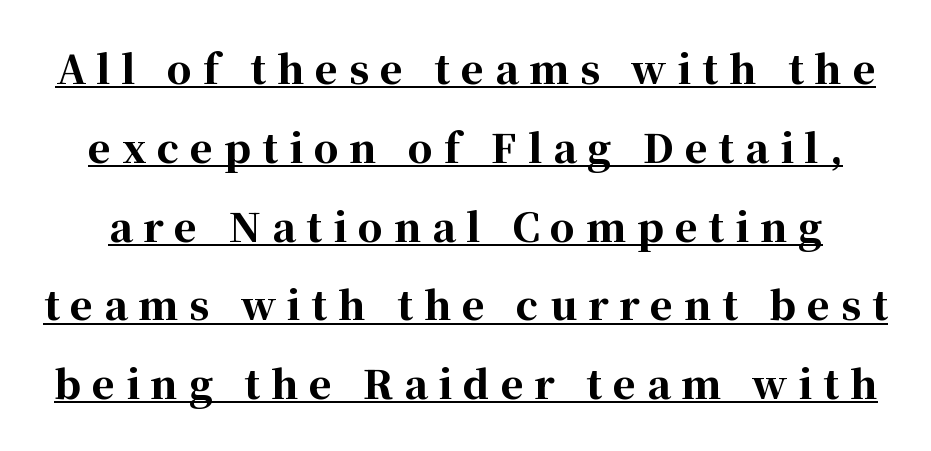
{"serif": "yes", "italic": "no", "bold": "yes", "weight": "bold", "width": "normal", "stroke_contrast": "high", "x_height": "medium", "monospaced": "no", "underline": "yes", "line_spacing": "loose", "line_spacing_ratio": 2.02, "letter_spacing": "wide", "letter_spacing_em": 0.28, "glyph_px": 39}
